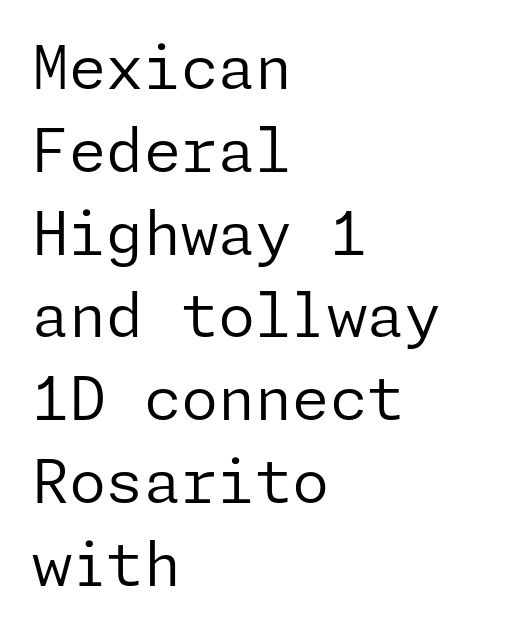
Q: Is the text bold? A: No.
Q: Is the text italic (slanted)? A: No, it is upright.
Q: Is the typeface a serif or a sans-serif typeface? A: Sans-serif.
Q: Is the text underlined? A: No.
Q: How is the paragraph aligned? A: Left-aligned.
Q: Is the spacing between letters normal or unusually wide? A: Normal.
Q: Is the spacing between lines tight, normal or loose? A: Normal.
Q: Width (condensed, normal, or wide)? A: Normal.
Q: Stroke contrast? A: Low.
Q: x-height? A: Medium.
